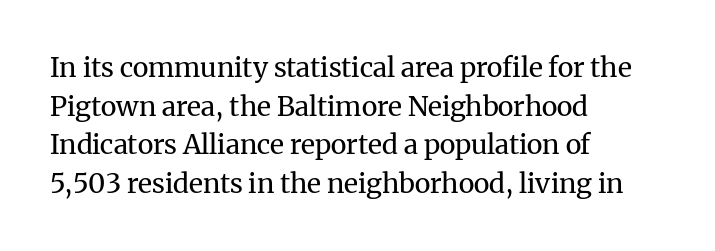
{"italic": "no", "bold": "no", "underline": "no", "align": "left", "line_spacing": "normal", "line_spacing_ratio": 1.43, "letter_spacing": "normal", "letter_spacing_em": 0.0, "glyph_px": 27}
